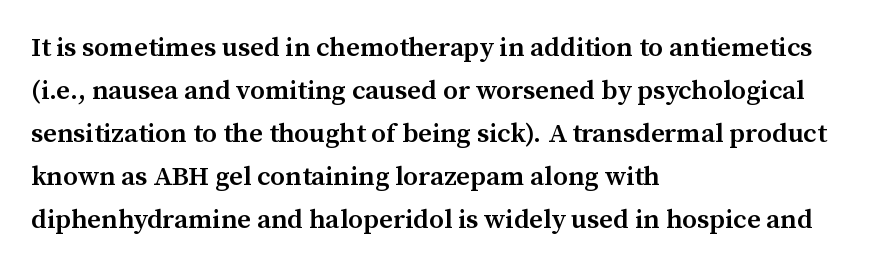
Q: Is the text bold? A: Semi-bold.
Q: Is the text italic (slanted)? A: No, it is upright.
Q: Is the text underlined? A: No.
Q: How is the paragraph aligned? A: Left-aligned.
Q: Is the spacing between letters normal or unusually wide? A: Normal.
Q: Is the spacing between lines tight, normal or loose? A: Normal.
